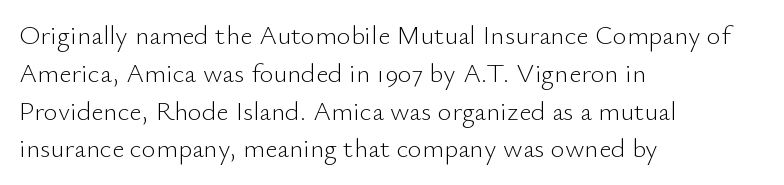
The image shows 27 px text type, upright; set left-aligned, normal line spacing (1.4x), normal letter spacing, not underlined.
